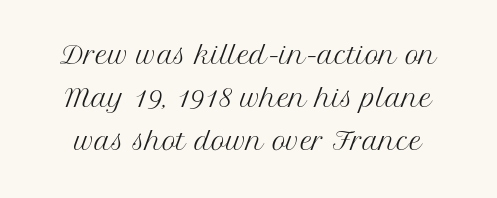
Q: Is the text bold? A: No.
Q: Is the text italic (slanted)? A: Yes.
Q: Is the text underlined? A: No.
Q: Is the spacing between letters normal or unusually wide? A: Normal.
